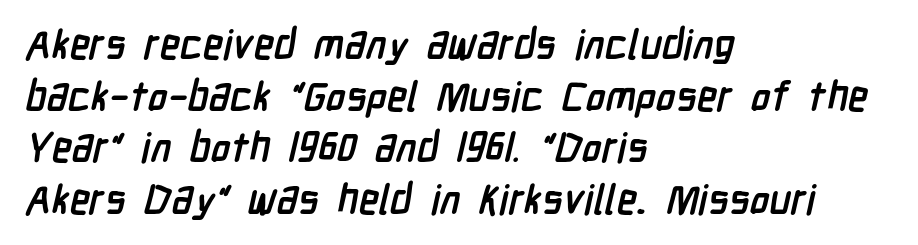
{"serif": "no", "bold": "yes", "weight": "semibold", "width": "condensed", "stroke_contrast": "low", "x_height": "medium", "monospaced": "no", "underline": "no", "align": "left", "line_spacing": "normal", "line_spacing_ratio": 1.26, "letter_spacing": "normal", "letter_spacing_em": 0.0, "glyph_px": 41}
